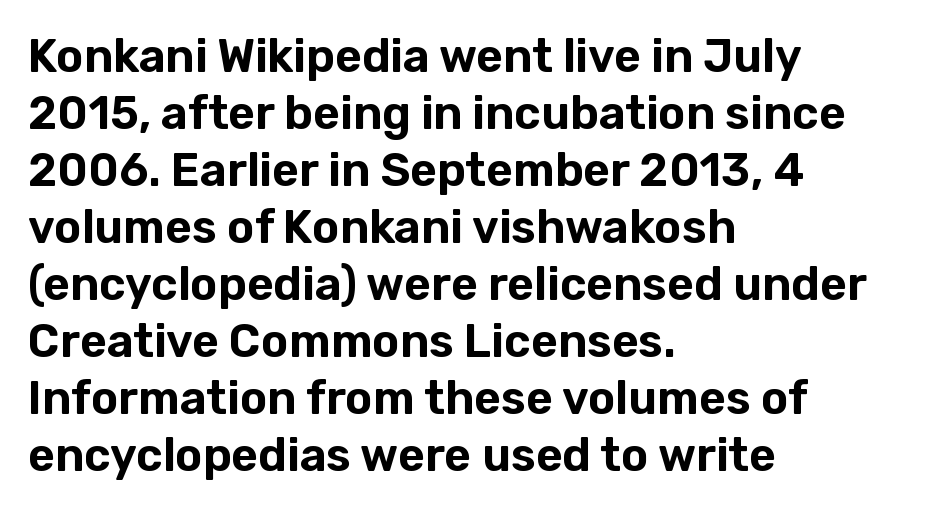
Q: Is the text italic (slanted)? A: No, it is upright.
Q: Is the typeface a serif or a sans-serif typeface? A: Sans-serif.
Q: Is the text underlined? A: No.
Q: How is the paragraph aligned? A: Left-aligned.
Q: Is the spacing between letters normal or unusually wide? A: Normal.
Q: Width (condensed, normal, or wide)? A: Normal.
Q: Stroke contrast? A: Low.
Q: x-height? A: Medium.
Q: Monospaced? A: No.
